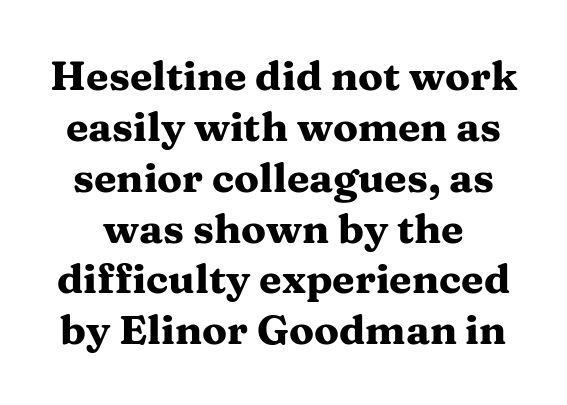
The image shows 41 px heavy, wide serif type, upright; set line spacing 1.24x, normal letter spacing, not underlined; medium stroke contrast and a medium x-height.
